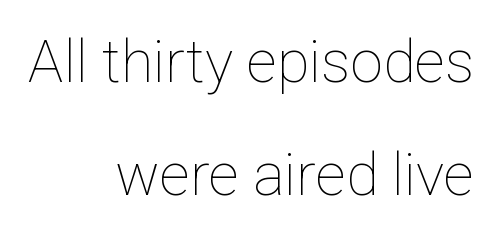
{"italic": "no", "bold": "no", "weight": "thin", "width": "normal", "stroke_contrast": "low", "x_height": "medium", "monospaced": "no", "underline": "no", "align": "right", "line_spacing": "loose", "line_spacing_ratio": 1.92, "letter_spacing": "normal", "letter_spacing_em": 0.0, "glyph_px": 59}
